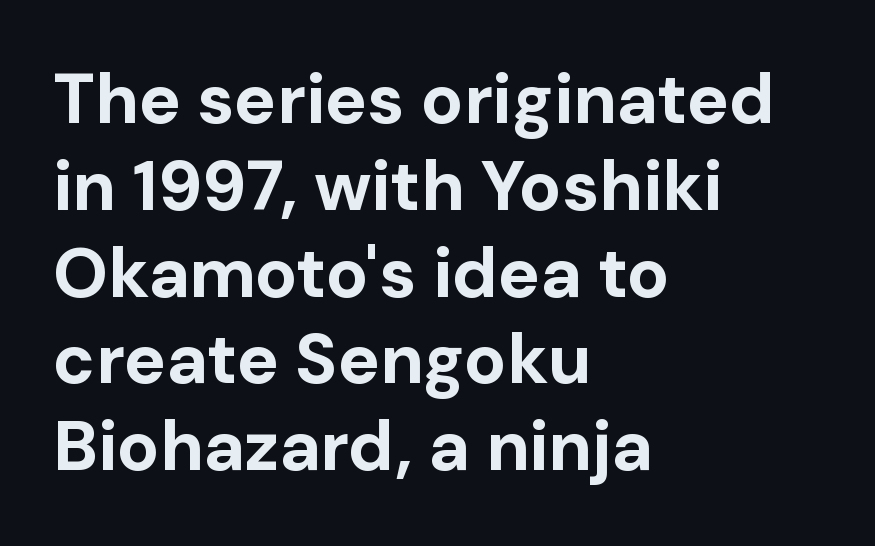
Q: Is the text bold? A: Yes.
Q: Is the text italic (slanted)? A: No, it is upright.
Q: Is the typeface a serif or a sans-serif typeface? A: Sans-serif.
Q: Is the text underlined? A: No.
Q: How is the paragraph aligned? A: Left-aligned.
Q: Is the spacing between letters normal or unusually wide? A: Normal.
Q: Width (condensed, normal, or wide)? A: Normal.
Q: Stroke contrast? A: Low.
Q: x-height? A: Medium.
Q: Monospaced? A: No.
